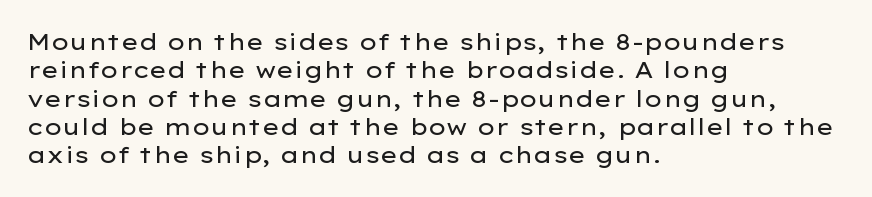
Nobody touched the tracking dial on this one. Visually the block forms a straight wall on the left and a jagged coastline on the right. Posture: upright roman. Beneath every word, the page is bare.
